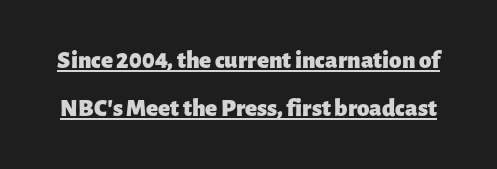
Q: Is the text bold? A: Yes.
Q: Is the text italic (slanted)? A: No, it is upright.
Q: Is the text underlined? A: Yes.
Q: Is the spacing between letters normal or unusually wide? A: Normal.
Q: Is the spacing between lines tight, normal or loose? A: Loose.
